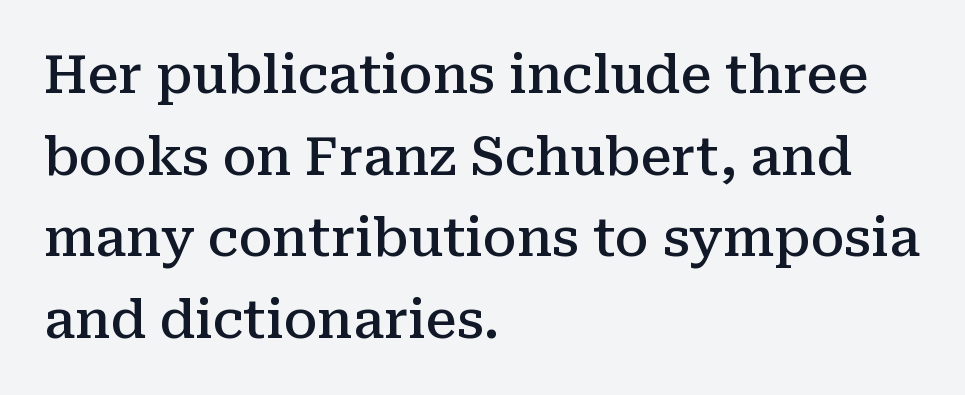
Q: Is the text bold? A: Semi-bold.
Q: Is the text italic (slanted)? A: No, it is upright.
Q: Is the typeface a serif or a sans-serif typeface? A: Serif.
Q: Is the text underlined? A: No.
Q: How is the paragraph aligned? A: Left-aligned.
Q: Is the spacing between letters normal or unusually wide? A: Normal.
Q: Is the spacing between lines tight, normal or loose? A: Normal.
Q: Width (condensed, normal, or wide)? A: Normal.
Q: Stroke contrast? A: Medium.
Q: x-height? A: Medium.
Q: Monospaced? A: No.
